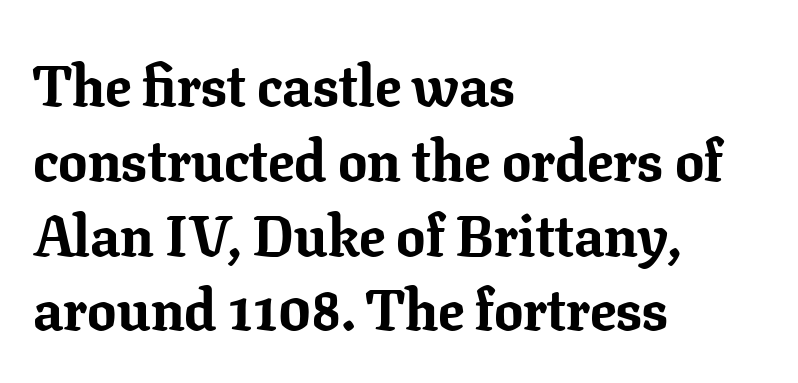
Upright lettering throughout. Stroke terminals: seriffed. Leftover space on each line is placed entirely after the last word. Descenders are the only things crossing below the line.
